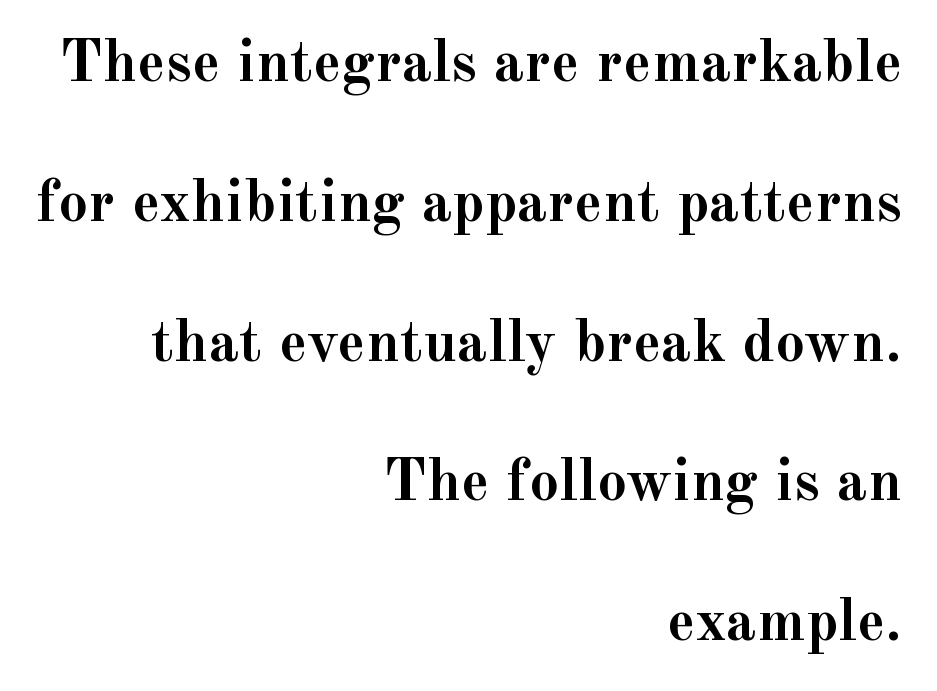
{"serif": "yes", "italic": "no", "bold": "yes", "weight": "semibold", "width": "normal", "x_height": "small", "monospaced": "no", "underline": "no", "align": "right", "line_spacing": "loose", "line_spacing_ratio": 2.33, "letter_spacing": "normal", "letter_spacing_em": 0.0, "glyph_px": 60}
